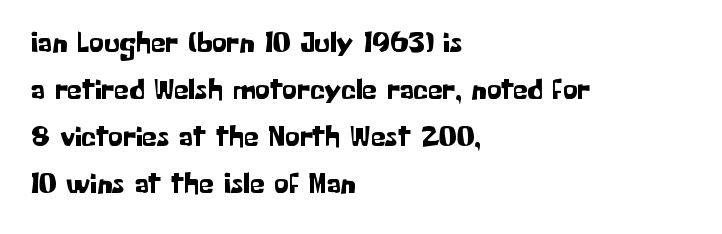
The image shows 30 px sans-serif type, upright; set left-aligned, normal line spacing (1.57x), normal letter spacing, not underlined; low stroke contrast and a medium x-height.
